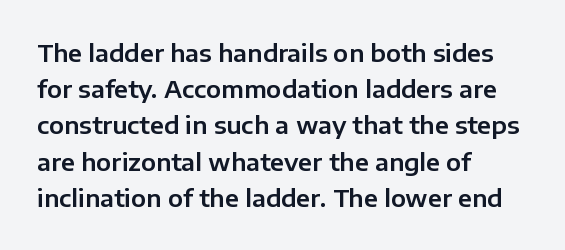
The image shows 24 px text type, upright; set left-aligned, normal line spacing (1.51x), normal letter spacing, not underlined.
